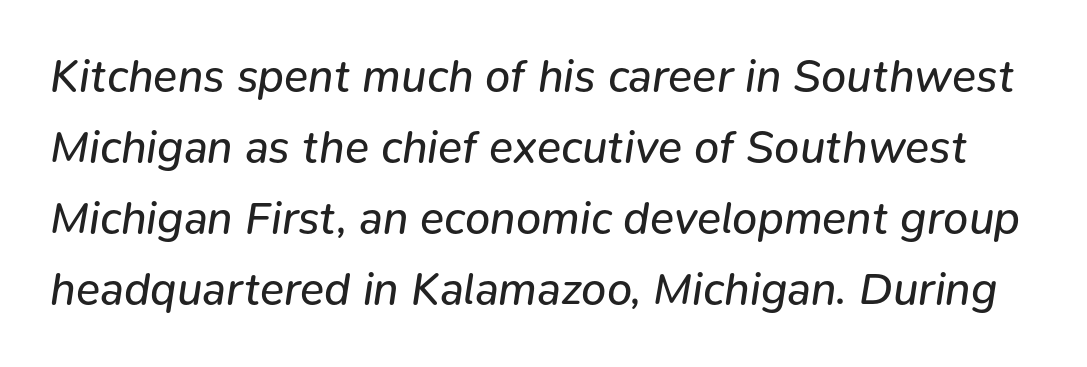
{"italic": "yes", "lean": "right", "slant_degrees": 9, "bold": "no", "weight": "regular", "width": "normal", "stroke_contrast": "low", "x_height": "medium", "monospaced": "no", "underline": "no", "line_spacing": "normal", "line_spacing_ratio": 1.58, "letter_spacing": "normal", "letter_spacing_em": 0.0, "glyph_px": 45}
